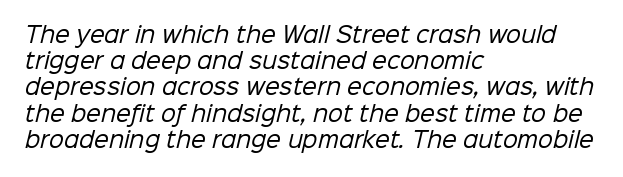
The image shows 21 px text type; set left-aligned, normal line spacing (1.25x), normal letter spacing, not underlined.
